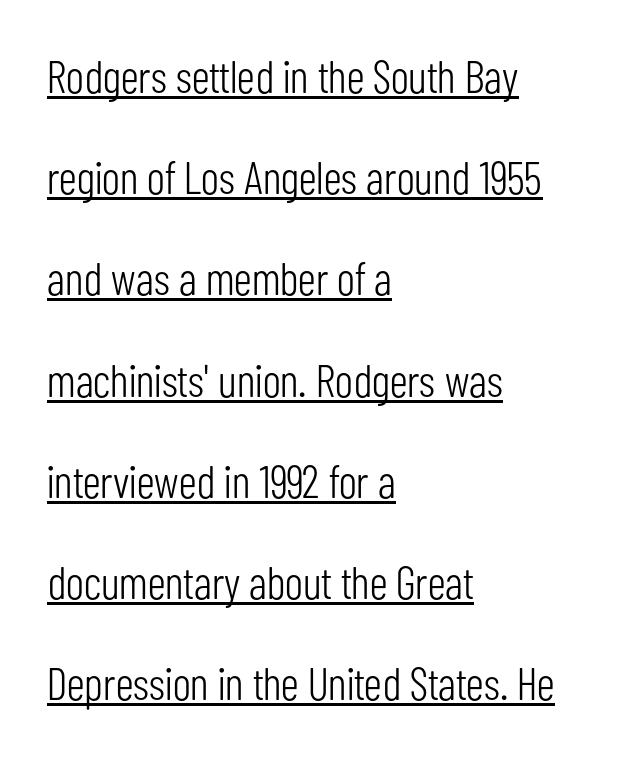
Q: Is the text bold? A: No.
Q: Is the text italic (slanted)? A: No, it is upright.
Q: Is the typeface a serif or a sans-serif typeface? A: Sans-serif.
Q: Is the text underlined? A: Yes.
Q: How is the paragraph aligned? A: Left-aligned.
Q: Is the spacing between letters normal or unusually wide? A: Normal.
Q: Is the spacing between lines tight, normal or loose? A: Loose.
Q: Width (condensed, normal, or wide)? A: Condensed.
Q: Stroke contrast? A: Low.
Q: x-height? A: Medium.
Q: Monospaced? A: No.
